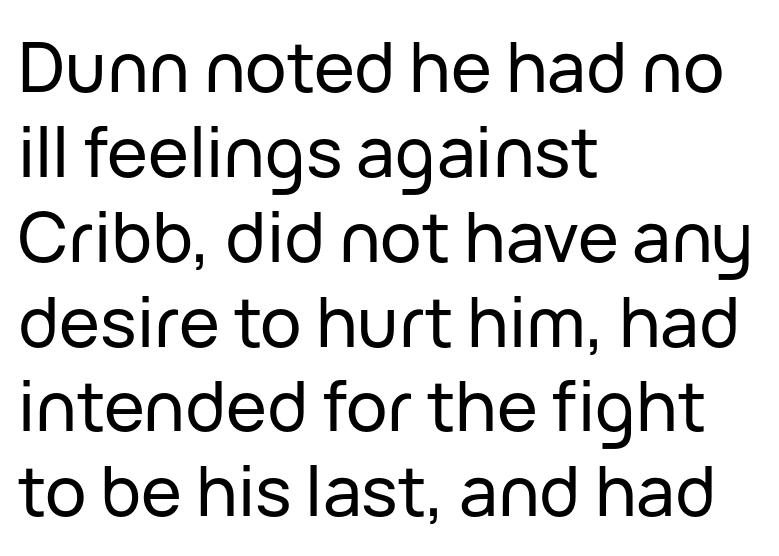
Q: Is the text italic (slanted)? A: No, it is upright.
Q: Is the typeface a serif or a sans-serif typeface? A: Sans-serif.
Q: Is the text underlined? A: No.
Q: How is the paragraph aligned? A: Left-aligned.
Q: Is the spacing between letters normal or unusually wide? A: Normal.
Q: Width (condensed, normal, or wide)? A: Normal.
Q: Stroke contrast? A: Low.
Q: x-height? A: Medium.
Q: Monospaced? A: No.
